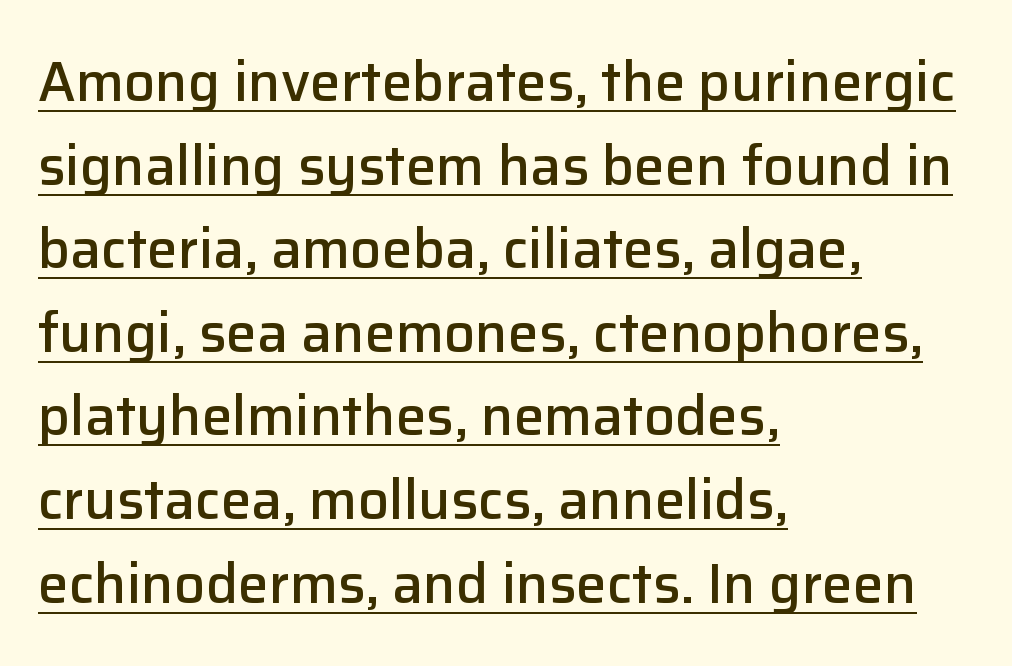
{"serif": "no", "italic": "no", "bold": "semi", "weight": "semibold", "width": "normal", "stroke_contrast": "low", "x_height": "medium", "monospaced": "no", "underline": "yes", "align": "left", "line_spacing": "normal", "line_spacing_ratio": 1.52, "letter_spacing": "normal", "letter_spacing_em": 0.0, "glyph_px": 55}
